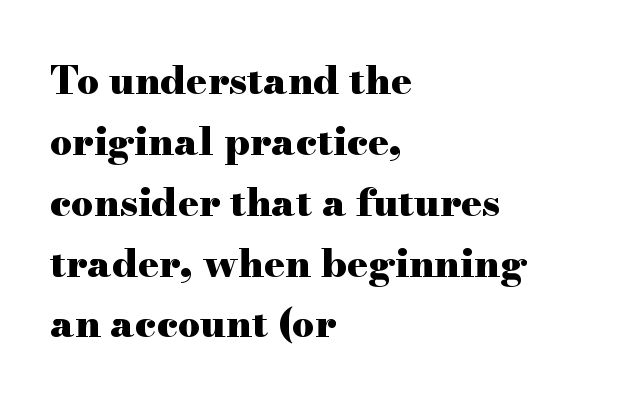
{"serif": "yes", "italic": "no", "bold": "yes", "weight": "heavy", "width": "wide", "stroke_contrast": "high", "x_height": "small", "monospaced": "no", "underline": "no", "align": "left", "line_spacing": "normal", "line_spacing_ratio": 1.56, "letter_spacing": "normal", "letter_spacing_em": 0.0, "glyph_px": 39}
